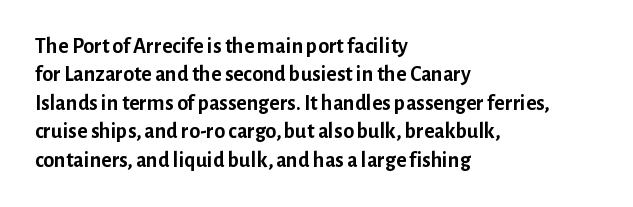
Q: Is the text bold? A: Yes.
Q: Is the text italic (slanted)? A: No, it is upright.
Q: Is the text underlined? A: No.
Q: How is the paragraph aligned? A: Left-aligned.
Q: Is the spacing between letters normal or unusually wide? A: Normal.
Q: Is the spacing between lines tight, normal or loose? A: Normal.
